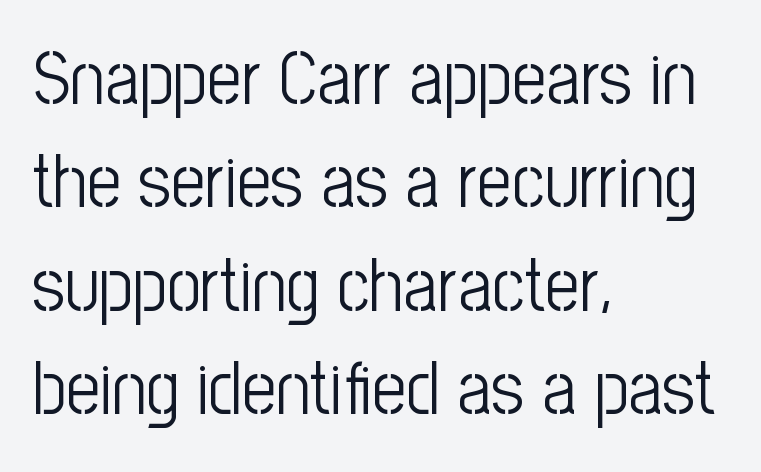
{"serif": "no", "italic": "no", "bold": "no", "weight": "light", "width": "condensed", "stroke_contrast": "low", "x_height": "medium", "monospaced": "no", "underline": "no", "align": "left", "line_spacing": "normal", "line_spacing_ratio": 1.38, "letter_spacing": "normal", "letter_spacing_em": 0.0, "glyph_px": 75}
